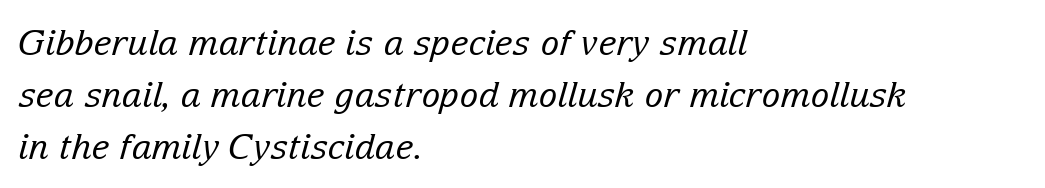
The image shows 35 px regular-weight serif type, italic (leaning right); set left-aligned, normal line spacing (1.49x), normal letter spacing, not underlined; low stroke contrast and a medium x-height.
